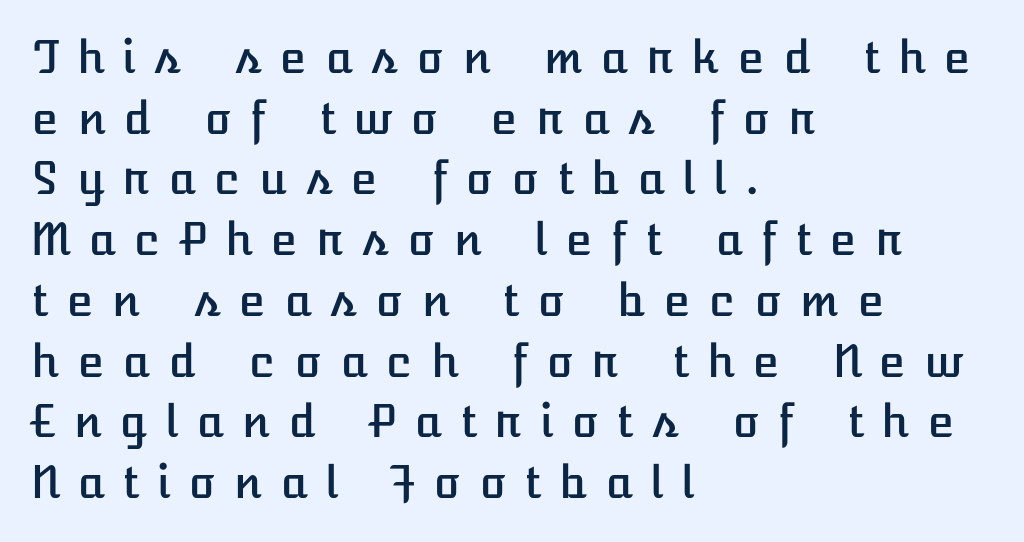
{"italic": "no", "width": "normal", "stroke_contrast": "low", "x_height": "medium", "underline": "no", "align": "left", "line_spacing": "normal", "line_spacing_ratio": 1.38, "letter_spacing": "wide", "letter_spacing_em": 0.37, "glyph_px": 44}
